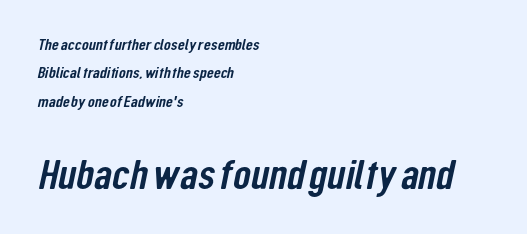
Reading down the block, your eye returns to a fixed left position each line. Note the varied advance widths — an 'i' is clearly narrower than an 'm'. The font family rendered here belongs to the sans-serif group. The tracking reads as untouched default to a designer's eye. Letters rest on an invisible, unmarked baseline.
